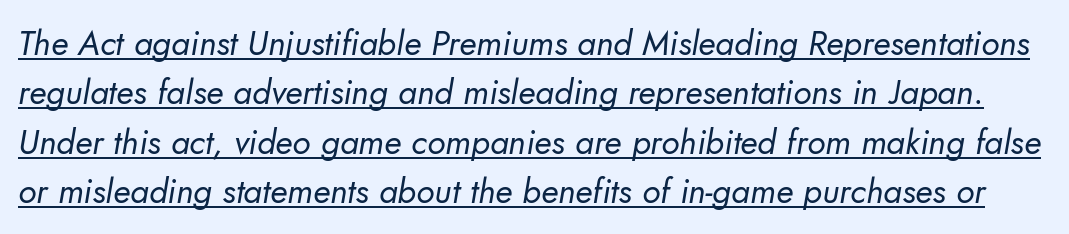
Q: Is the text bold? A: No.
Q: Is the typeface a serif or a sans-serif typeface? A: Sans-serif.
Q: Is the text underlined? A: Yes.
Q: Is the spacing between letters normal or unusually wide? A: Normal.
Q: Is the spacing between lines tight, normal or loose? A: Normal.
Q: Width (condensed, normal, or wide)? A: Normal.
Q: Stroke contrast? A: Low.
Q: x-height? A: Small.
Q: Monospaced? A: No.
